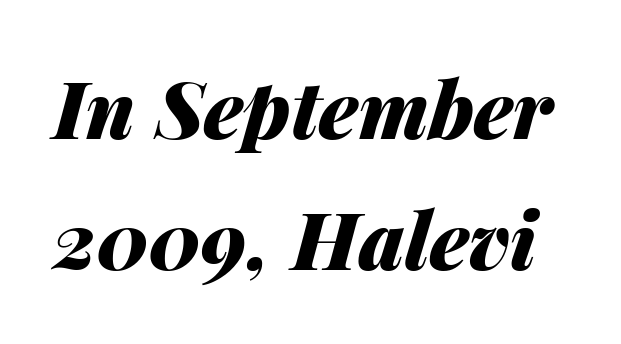
Q: Is the text bold? A: Yes.
Q: Is the text italic (slanted)? A: Yes, it leans right by about 14 degrees.
Q: Is the text underlined? A: No.
Q: Is the spacing between letters normal or unusually wide? A: Normal.
Q: Is the spacing between lines tight, normal or loose? A: Normal.
Q: Width (condensed, normal, or wide)? A: Normal.
Q: Stroke contrast? A: Medium.
Q: x-height? A: Medium.
Q: Monospaced? A: No.
